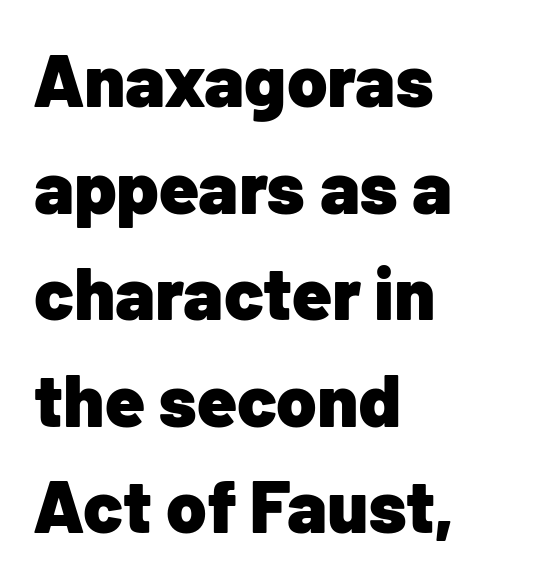
The image shows 73 px heavy sans-serif type, upright; set left-aligned, normal line spacing (1.46x), normal letter spacing, not underlined; low stroke contrast and a medium x-height.
